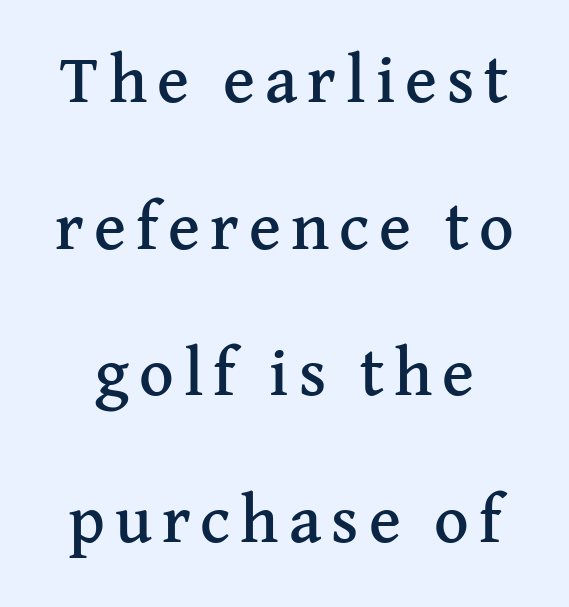
Q: Is the text italic (slanted)? A: No, it is upright.
Q: Is the typeface a serif or a sans-serif typeface? A: Serif.
Q: Is the text underlined? A: No.
Q: Is the spacing between lines tight, normal or loose? A: Loose.
Q: Width (condensed, normal, or wide)? A: Normal.
Q: Stroke contrast? A: Medium.
Q: x-height? A: Medium.
Q: Monospaced? A: No.
